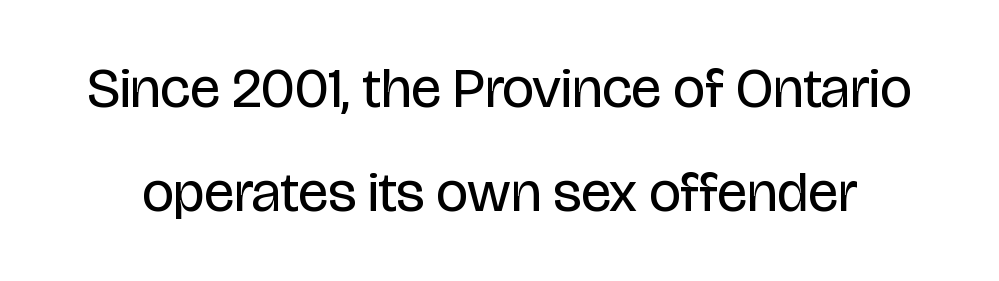
The image shows 57 px regular-weight, condensed sans-serif type, upright; set line spacing 1.83x, normal letter spacing, not underlined; low stroke contrast and a large x-height.
